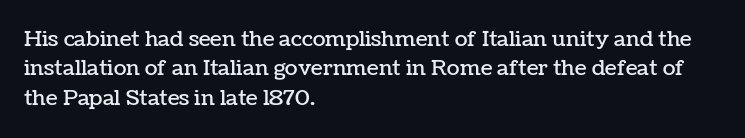
Q: Is the text italic (slanted)? A: No, it is upright.
Q: Is the text underlined? A: No.
Q: How is the paragraph aligned? A: Left-aligned.
Q: Is the spacing between letters normal or unusually wide? A: Normal.
Q: Is the spacing between lines tight, normal or loose? A: Normal.
